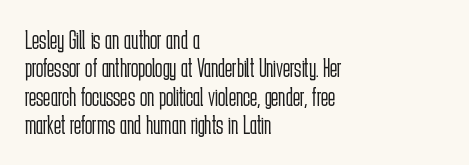
Q: Is the text bold? A: No.
Q: Is the text italic (slanted)? A: No, it is upright.
Q: Is the text underlined? A: No.
Q: How is the paragraph aligned? A: Left-aligned.
Q: Is the spacing between letters normal or unusually wide? A: Normal.
Q: Is the spacing between lines tight, normal or loose? A: Tight.
